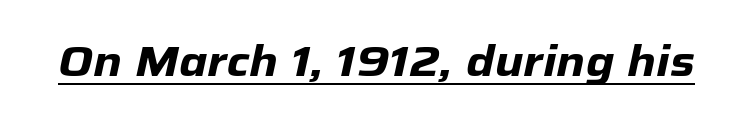
Set as a true bold cut, around the 700 mark. The rendering keeps characters at their native spacing. The glyphs look as if they've been sheared to an angle. You can see a thin bar hugging the bottom of the glyphs. The face used here is proportionally spaced, like ordinary book or web type.
